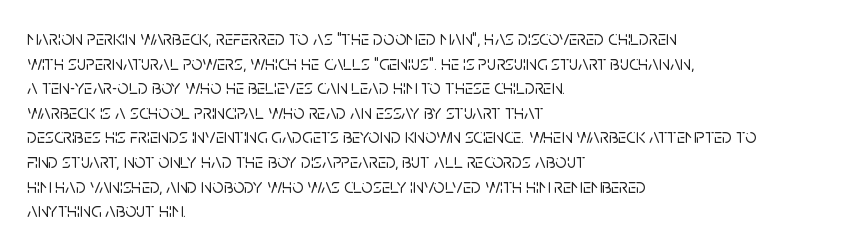
{"italic": "no", "underline": "no", "align": "left", "line_spacing_ratio": 1.23, "letter_spacing": "normal", "letter_spacing_em": 0.0, "glyph_px": 20}
